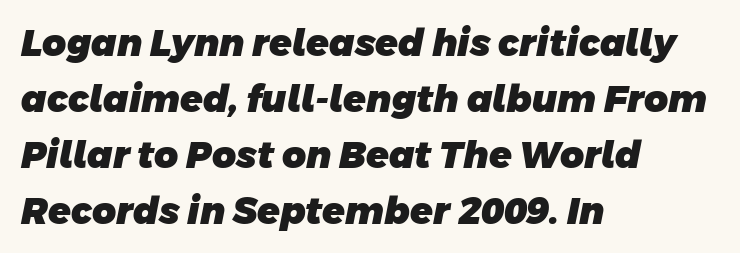
Q: Is the text bold? A: Yes.
Q: Is the typeface a serif or a sans-serif typeface? A: Sans-serif.
Q: Is the text underlined? A: No.
Q: How is the paragraph aligned? A: Left-aligned.
Q: Is the spacing between letters normal or unusually wide? A: Normal.
Q: Is the spacing between lines tight, normal or loose? A: Normal.
Q: Width (condensed, normal, or wide)? A: Normal.
Q: Stroke contrast? A: Low.
Q: x-height? A: Large.
Q: Monospaced? A: No.
